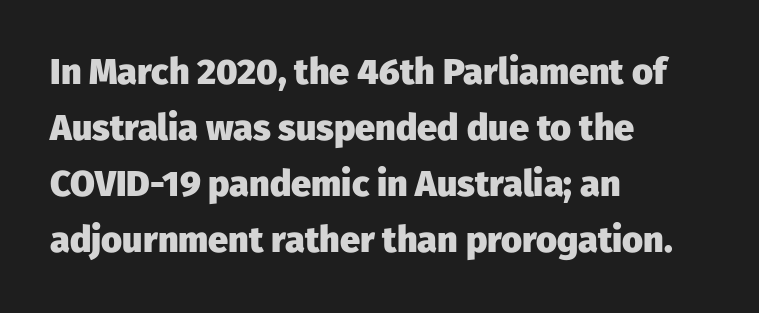
Quick note: underline off. Posture: upright roman. A student would call this left alignment; a typographer would say flush left, rag right. Is there much room between lines? A standard amount, neither cramped nor airy. These lines are rendered in a variable-pitch font. I'd call this a sans setting — the letters go barefoot.
